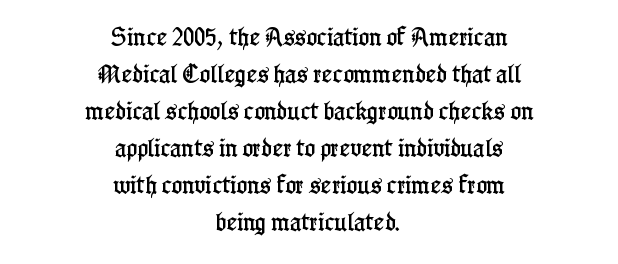
{"italic": "no", "underline": "no", "align": "center", "line_spacing_ratio": 1.85, "letter_spacing": "normal", "letter_spacing_em": 0.0, "glyph_px": 20}
